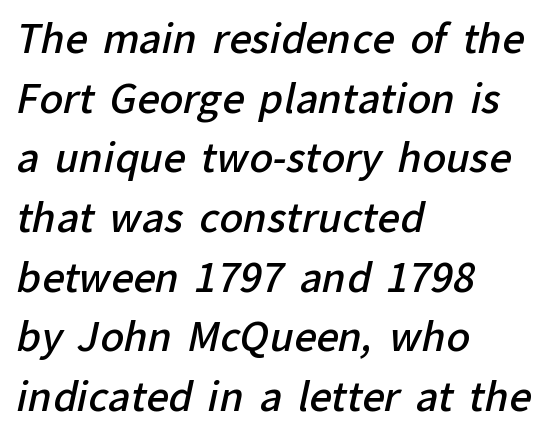
Q: Is the text bold? A: Semi-bold.
Q: Is the typeface a serif or a sans-serif typeface? A: Sans-serif.
Q: Is the text underlined? A: No.
Q: How is the paragraph aligned? A: Left-aligned.
Q: Is the spacing between letters normal or unusually wide? A: Normal.
Q: Is the spacing between lines tight, normal or loose? A: Normal.
Q: Width (condensed, normal, or wide)? A: Normal.
Q: Stroke contrast? A: Low.
Q: x-height? A: Medium.
Q: Monospaced? A: No.
